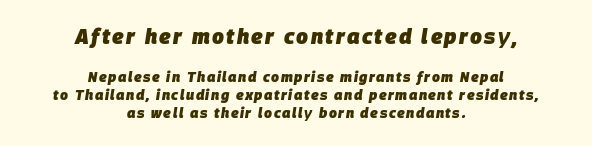
This is heavy type, rendered in bold. This rendering uses center alignment, leaving both contours irregular but symmetric. There's an unmistakable incline to the writing here. Nobody drew a line under any word here.
